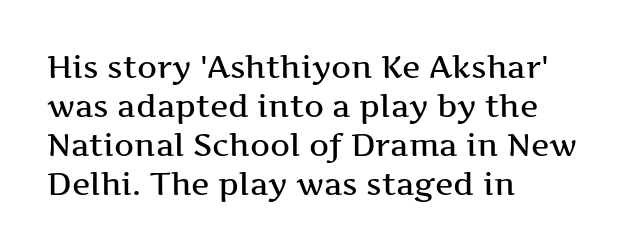
What stands out about the letter spacing? Nothing — it is the standard amount. A serif font was chosen for this passage. The vertical gap from one line to the next is medium. Spacing verdict: proportional, widths tailored to each character. Layout note: lines flush left. The specimen omits any rule beneath the text block's lines.
